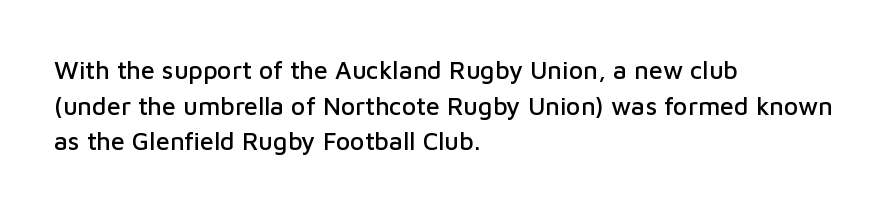
Glyph-to-glyph distance matches everyday printed text. The baseline area is clear. These lines are set flush left with a ragged right edge. Designer's note — italics off, roman on. The rendering uses a moderate line-height, typical for paragraphs.
